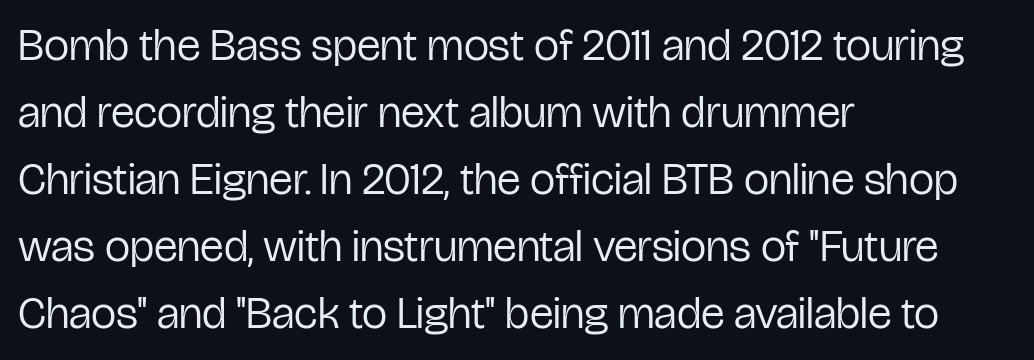
The image shows 45 px regular-weight, condensed sans-serif type, upright; set left-aligned, normal line spacing (1.49x), normal letter spacing, not underlined; low stroke contrast and a medium x-height.
